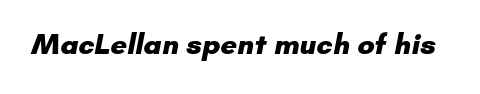
{"serif": "no", "bold": "yes", "weight": "heavy", "width": "normal", "stroke_contrast": "low", "x_height": "small", "monospaced": "no", "underline": "no", "letter_spacing": "normal", "letter_spacing_em": 0.0, "glyph_px": 29}
